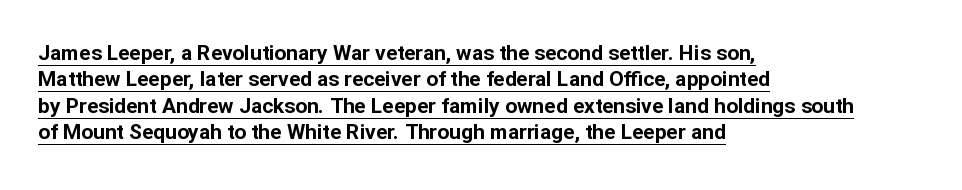
Q: Is the text bold? A: Yes.
Q: Is the text italic (slanted)? A: No, it is upright.
Q: Is the text underlined? A: Yes.
Q: How is the paragraph aligned? A: Left-aligned.
Q: Is the spacing between letters normal or unusually wide? A: Normal.
Q: Is the spacing between lines tight, normal or loose? A: Normal.
